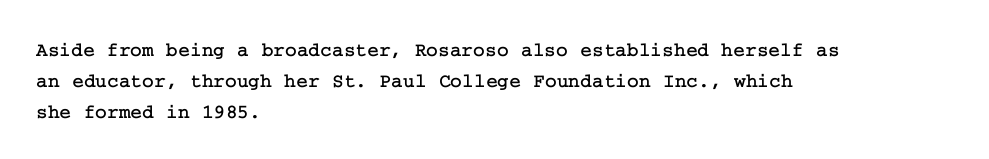
Layout note: lines flush left. Designer's note — italics off, roman on. The baseline area is clear. Reading down the column, the eye jumps a familiar distance to each next line. Default kerning and tracking; the words read as compact shapes.
